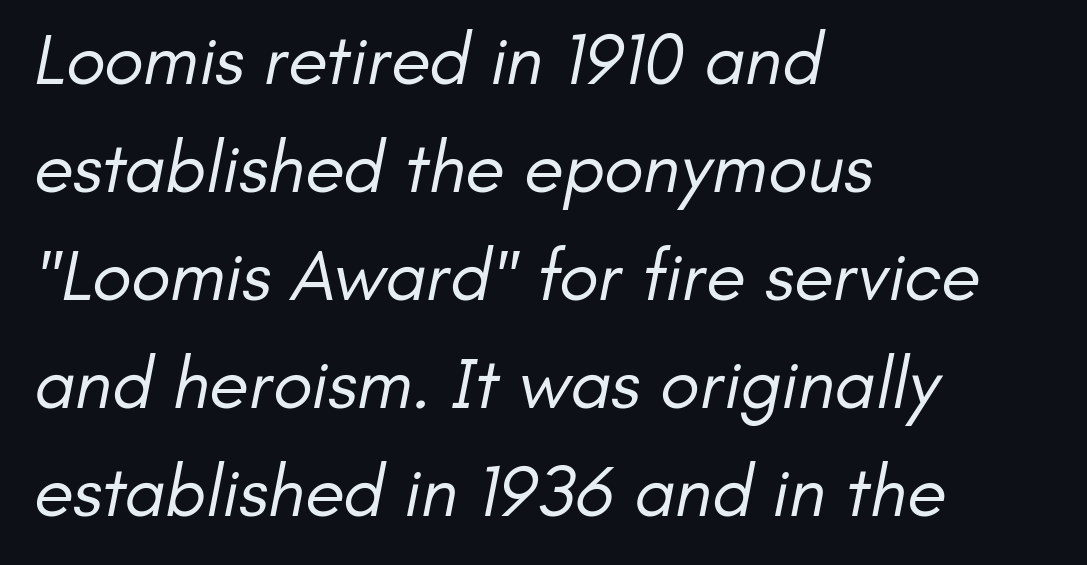
Stroke terminals: plain, sans-serif. The paragraph shown leans on its left margin. A typesetter would call this proportional, since set widths differ per character. The designer left line spacing at the default. Bold? No — there's no thickening of the strokes.
